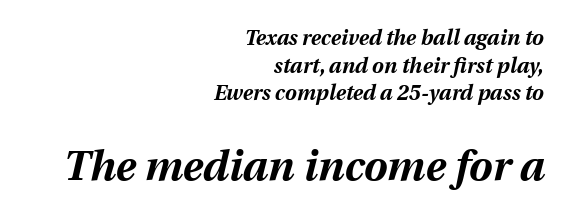
Regarding leading, the lines here are spaced in the standard way. Varying glyph widths throughout — classic text-font behaviour. Characters follow at the spacing the type designer built in. Between these two stacked blocks, the lower one wins on size.
